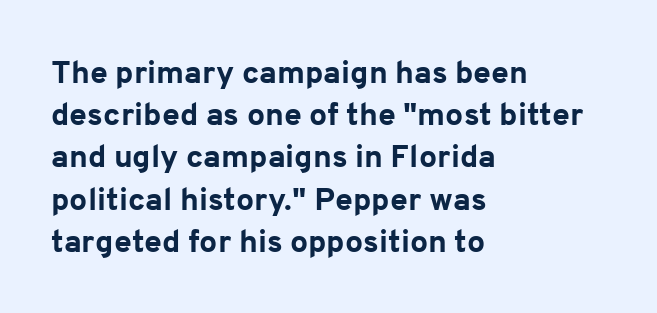
The image shows 32 px bold sans-serif type, upright; set left-aligned, normal line spacing (1.32x), normal letter spacing, not underlined; low stroke contrast and a medium x-height.
